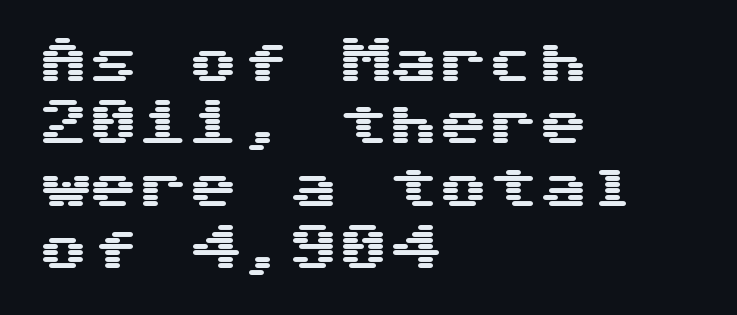
Font category for this specimen: sans-serif. The designer left line spacing at the default. Left-aligned paragraph, ragged on the right. Inter-character spacing is left at the font's built-in metrics. Only glyphs here, with clear space below each row.
